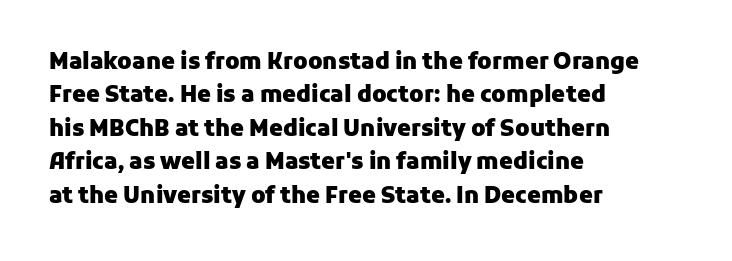
{"italic": "no", "bold": "yes", "underline": "no", "align": "left", "line_spacing": "normal", "line_spacing_ratio": 1.52, "letter_spacing": "normal", "letter_spacing_em": 0.0, "glyph_px": 22}
